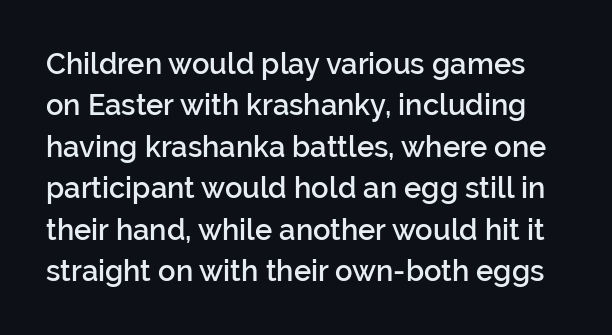
Q: Is the text bold? A: Semi-bold.
Q: Is the text italic (slanted)? A: No, it is upright.
Q: Is the typeface a serif or a sans-serif typeface? A: Sans-serif.
Q: Is the text underlined? A: No.
Q: Is the spacing between letters normal or unusually wide? A: Normal.
Q: Is the spacing between lines tight, normal or loose? A: Normal.
Q: Width (condensed, normal, or wide)? A: Normal.
Q: Stroke contrast? A: Low.
Q: x-height? A: Medium.
Q: Monospaced? A: No.
